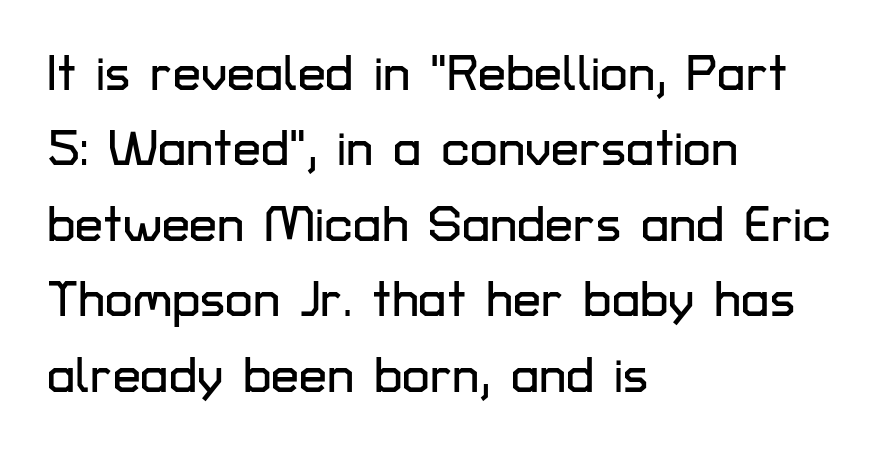
{"serif": "no", "italic": "no", "width": "normal", "stroke_contrast": "low", "x_height": "medium", "monospaced": "no", "underline": "no", "align": "left", "line_spacing": "normal", "line_spacing_ratio": 1.51, "letter_spacing": "normal", "letter_spacing_em": 0.0, "glyph_px": 50}
